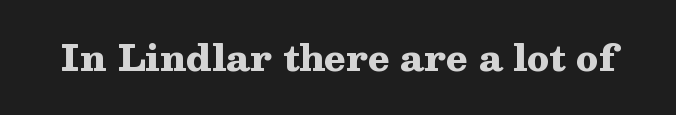
The rendering keeps characters at their native spacing. Typesetter's note: full bold, strokes at maximum text heaviness. The space beneath each line is pristine and unruled. Posture: vertical. Letterform terminals end in serifs throughout the passage.
